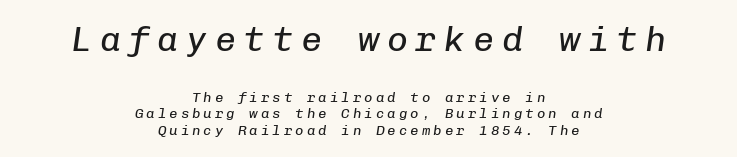
The image shows 35 px regular-weight type, italic (leaning right), monospaced; set centered, line spacing 1.19x, unusually wide letter spacing (+0.22 em), not underlined; the first (top) block is 2.5x larger; low stroke contrast and a medium x-height.
